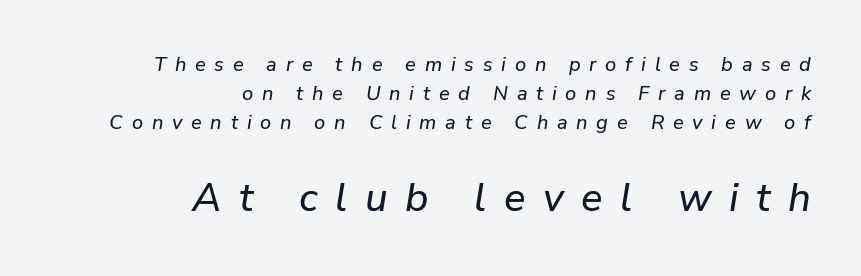
This sample keeps an unexceptional amount of space between lines. Is the type slanted? Yes — the strokes lean at a clear angle. The letters advance in unequal steps, a hallmark of proportional type. Compared with a flush-left layout, this one pins lines to the opposite, right side. The more generous point size was reserved for the lower chunk. Between one letter and the next there's a generous, obvious gap.
